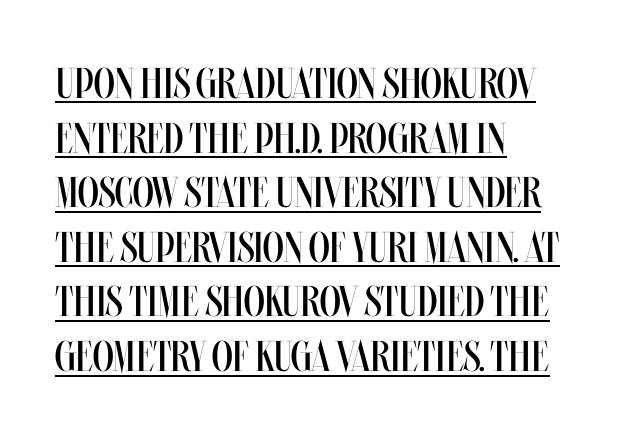
The letters advance in unequal steps, a hallmark of proportional type. The rendering uses a moderate line-height, typical for paragraphs. Rendered with straight, roman letterforms. The font sits on the lighter half of the weight spectrum, regular included.
